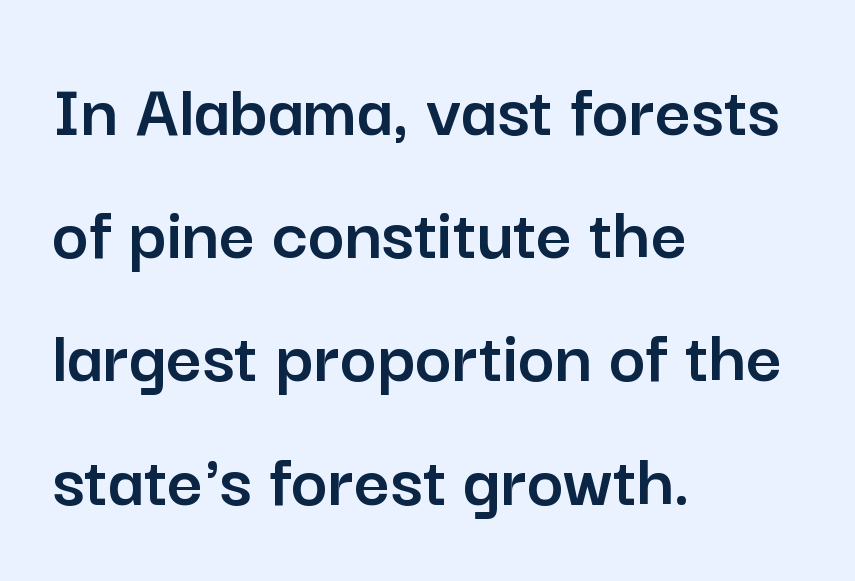
Q: Is the text italic (slanted)? A: No, it is upright.
Q: Is the typeface a serif or a sans-serif typeface? A: Sans-serif.
Q: Is the text underlined? A: No.
Q: How is the paragraph aligned? A: Left-aligned.
Q: Is the spacing between letters normal or unusually wide? A: Normal.
Q: Is the spacing between lines tight, normal or loose? A: Normal.
Q: Width (condensed, normal, or wide)? A: Normal.
Q: Stroke contrast? A: Low.
Q: x-height? A: Medium.
Q: Monospaced? A: No.
